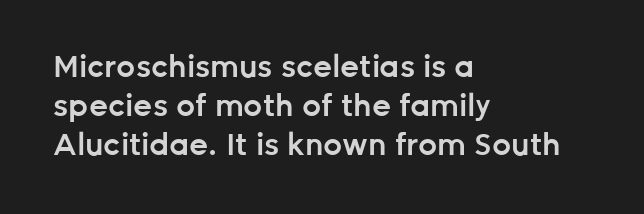
Q: Is the text bold? A: Semi-bold.
Q: Is the text italic (slanted)? A: No, it is upright.
Q: Is the typeface a serif or a sans-serif typeface? A: Sans-serif.
Q: Is the text underlined? A: No.
Q: How is the paragraph aligned? A: Left-aligned.
Q: Is the spacing between letters normal or unusually wide? A: Normal.
Q: Is the spacing between lines tight, normal or loose? A: Normal.
Q: Width (condensed, normal, or wide)? A: Normal.
Q: Stroke contrast? A: Low.
Q: x-height? A: Medium.
Q: Monospaced? A: No.
